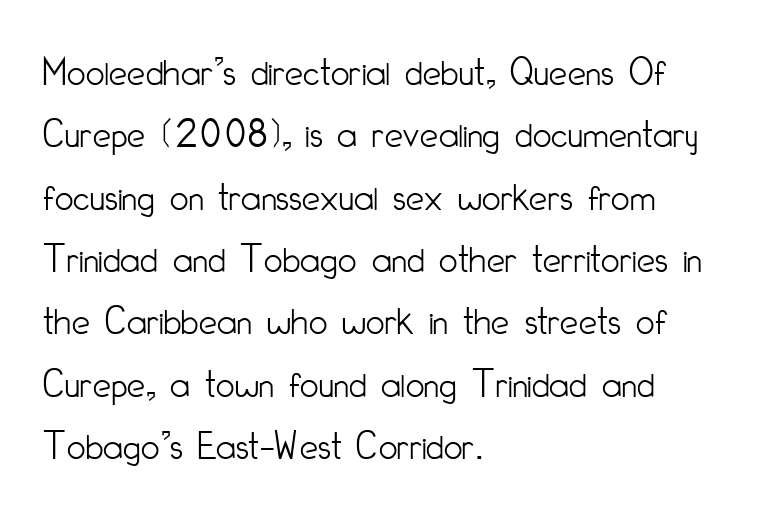
Q: Is the text bold? A: No.
Q: Is the text italic (slanted)? A: No, it is upright.
Q: Is the typeface a serif or a sans-serif typeface? A: Sans-serif.
Q: Is the text underlined? A: No.
Q: How is the paragraph aligned? A: Left-aligned.
Q: Is the spacing between letters normal or unusually wide? A: Normal.
Q: Is the spacing between lines tight, normal or loose? A: Normal.
Q: Width (condensed, normal, or wide)? A: Condensed.
Q: Stroke contrast? A: Low.
Q: x-height? A: Small.
Q: Monospaced? A: No.
